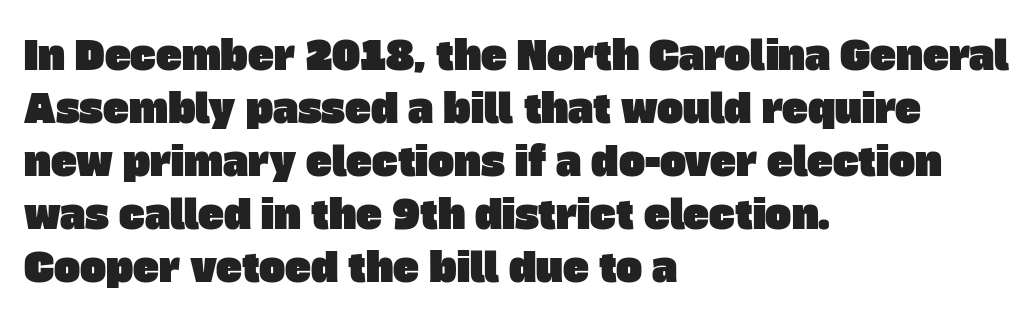
{"serif": "no", "width": "normal", "stroke_contrast": "low", "x_height": "large", "monospaced": "no", "underline": "no", "align": "left", "line_spacing": "normal", "line_spacing_ratio": 1.36, "letter_spacing": "normal", "letter_spacing_em": 0.0, "glyph_px": 39}
